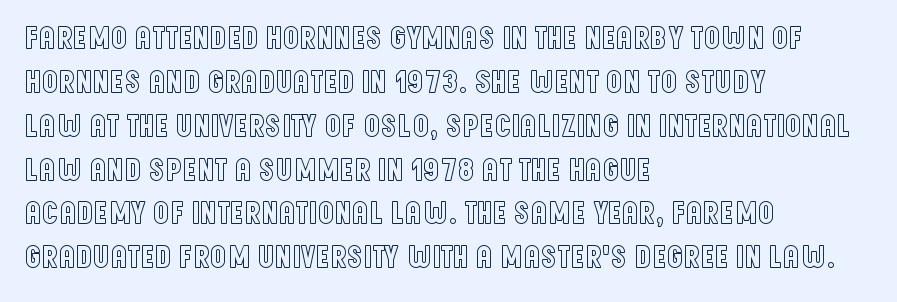
Q: Is the text italic (slanted)? A: No, it is upright.
Q: Is the text underlined? A: No.
Q: How is the paragraph aligned? A: Left-aligned.
Q: Is the spacing between letters normal or unusually wide? A: Normal.
Q: Is the spacing between lines tight, normal or loose? A: Normal.
Q: Width (condensed, normal, or wide)? A: Condensed.
Q: x-height? A: Large.
Q: Monospaced? A: No.
